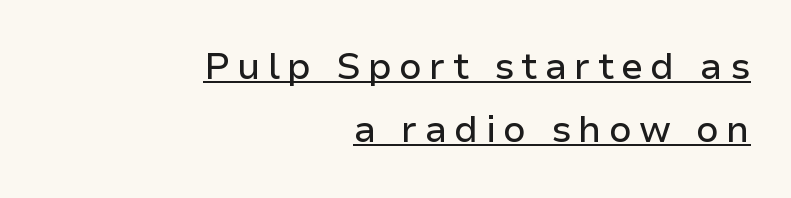
Q: Is the text italic (slanted)? A: No, it is upright.
Q: Is the typeface a serif or a sans-serif typeface? A: Sans-serif.
Q: Is the text underlined? A: Yes.
Q: How is the paragraph aligned? A: Right-aligned.
Q: Width (condensed, normal, or wide)? A: Normal.
Q: Stroke contrast? A: Low.
Q: x-height? A: Medium.
Q: Monospaced? A: No.
